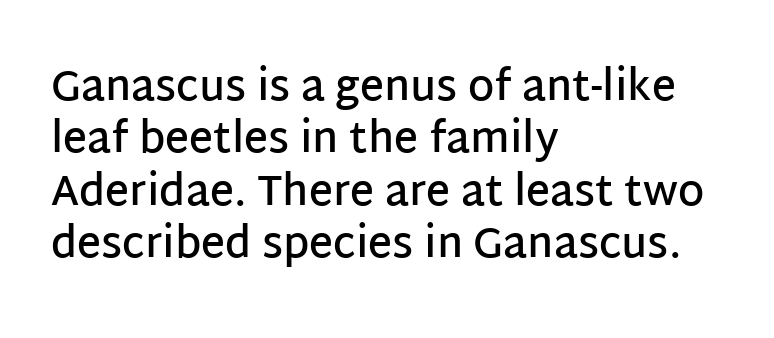
Every stem runs plumb, perpendicular to the baseline. Here the designer chose a conventional face with non-uniform glyph widths. These lines are set flush left with a ragged right edge. Type style note: lacks serifs. Stroke thickness is moderately raised; the sample reads as semibold.
